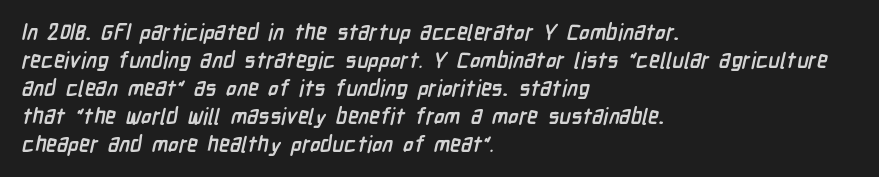
{"bold": "yes", "underline": "no", "align": "left", "line_spacing": "normal", "line_spacing_ratio": 1.27, "letter_spacing": "normal", "letter_spacing_em": 0.0, "glyph_px": 22}
